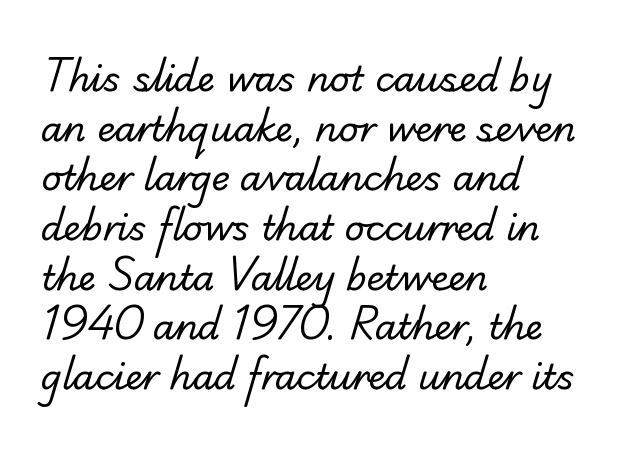
{"serif": "yes", "bold": "no", "weight": "regular", "width": "normal", "stroke_contrast": "low", "x_height": "small", "monospaced": "no", "underline": "no", "align": "left", "line_spacing": "normal", "line_spacing_ratio": 1.42, "letter_spacing": "normal", "letter_spacing_em": 0.0, "glyph_px": 35}
